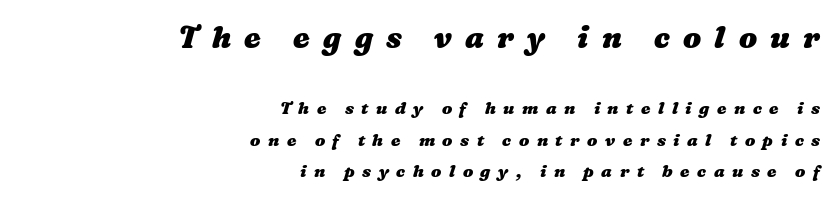
{"bold": "yes", "weight": "heavy", "width": "wide", "stroke_contrast": "medium", "x_height": "medium", "monospaced": "no", "underline": "no", "align": "right", "line_spacing_ratio": 1.85, "letter_spacing": "wide", "letter_spacing_em": 0.44, "larger_block": "first", "size_ratio": 1.76, "glyph_px": 30}
